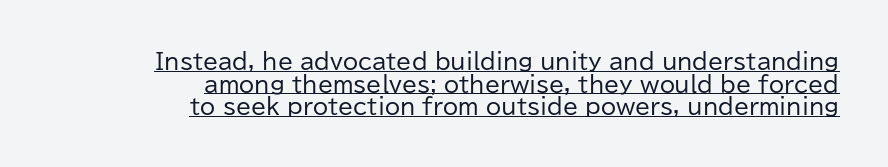
{"italic": "no", "bold": "no", "underline": "yes", "align": "right", "line_spacing": "tight", "line_spacing_ratio": 1.03, "letter_spacing": "normal", "letter_spacing_em": 0.0, "glyph_px": 22}
